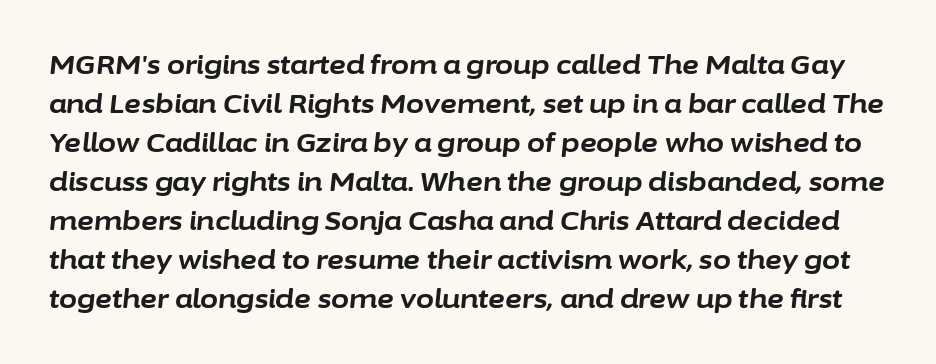
{"italic": "yes", "lean": "right", "slant_degrees": 6, "bold": "yes", "underline": "no", "line_spacing": "normal", "line_spacing_ratio": 1.5, "letter_spacing": "normal", "letter_spacing_em": 0.0, "glyph_px": 26}
